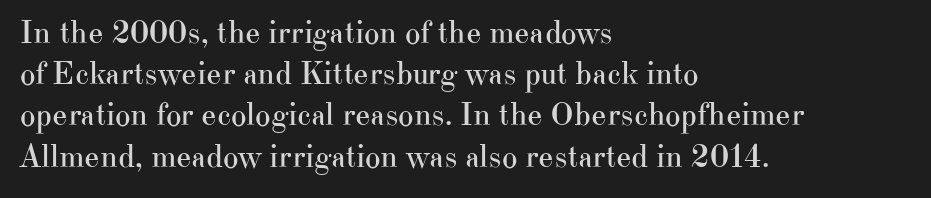
Rows of type keep a routine distance in the vertical direction. The gaps between neighbouring characters are ordinary and unremarkable. The typeface chosen for these lines features serifs. Casual observation: everything's shoved over to the left. Counters stay open thanks to moderate or lighter strokes. Beneath every word, the page is bare.
